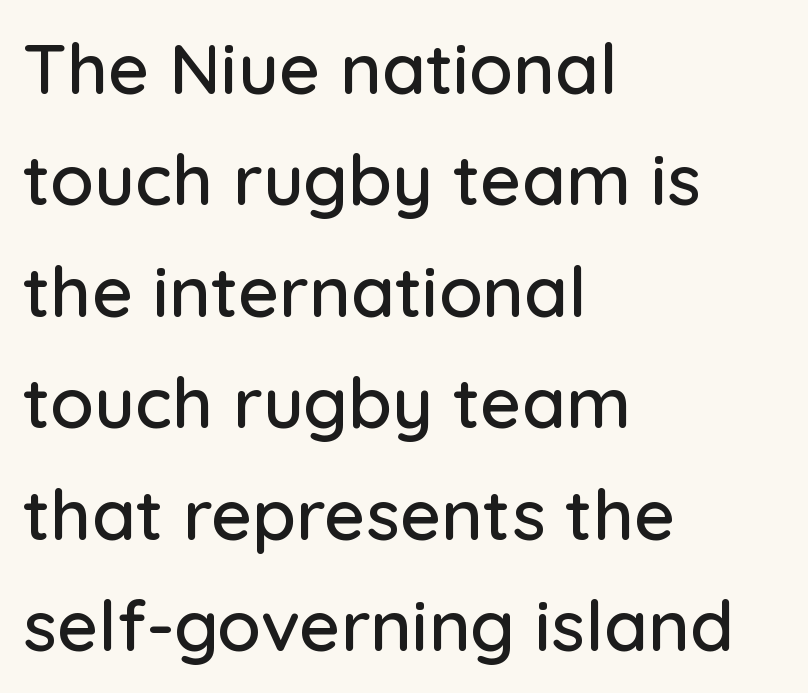
The image shows 71 px sans-serif type, upright; set left-aligned, normal line spacing (1.57x), normal letter spacing, not underlined; low stroke contrast and a medium x-height.
